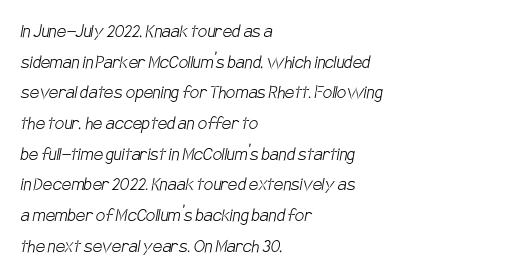
The image shows 21 px text type; set left-aligned, normal line spacing (1.46x), normal letter spacing, not underlined.
